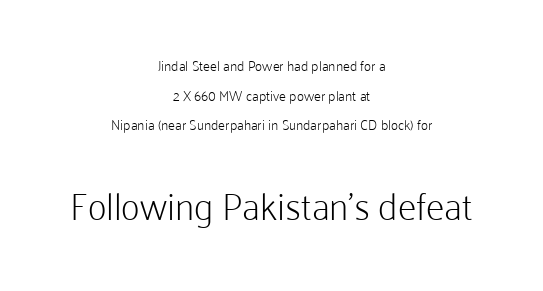
Type size steps up from the first block to the second. You could call the tracking neutral — neither tight nor loose. A student would call this center alignment; a typographer would say set centered. In terms of letterform style, serifs are entirely absent.
